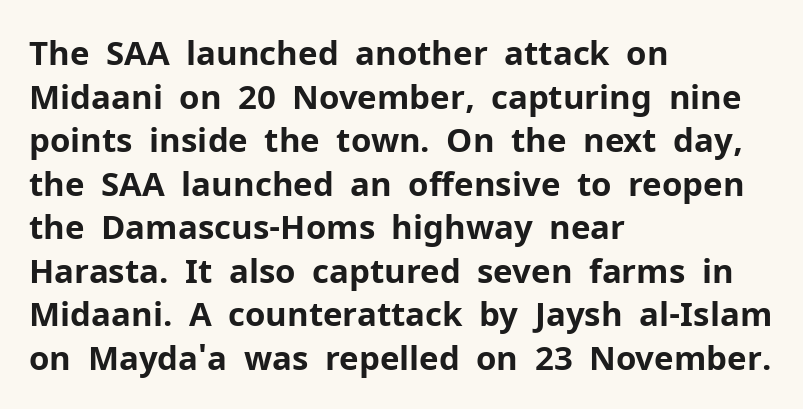
In terms of letterform style, serifs are entirely absent. The axis of the letterforms is exactly vertical. The words here are not underlined. Notice how the passage keeps a crisp vertical edge on the left only. In terms of leading, this rendering sits right in the middle. Weight: bold.
